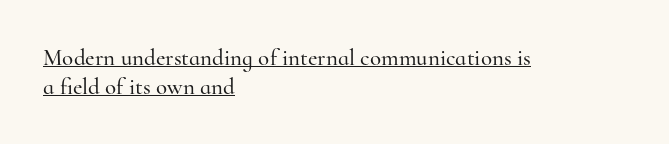
Q: Is the text italic (slanted)? A: No, it is upright.
Q: Is the text underlined? A: Yes.
Q: How is the paragraph aligned? A: Left-aligned.
Q: Is the spacing between letters normal or unusually wide? A: Normal.
Q: Is the spacing between lines tight, normal or loose? A: Normal.
